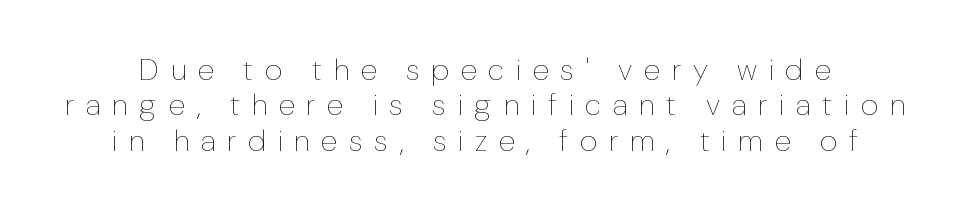
Q: Is the text bold? A: No.
Q: Is the text italic (slanted)? A: No, it is upright.
Q: Is the text underlined? A: No.
Q: Is the spacing between letters normal or unusually wide? A: Unusually wide.
Q: Width (condensed, normal, or wide)? A: Normal.
Q: Stroke contrast? A: Low.
Q: x-height? A: Medium.
Q: Monospaced? A: No.
